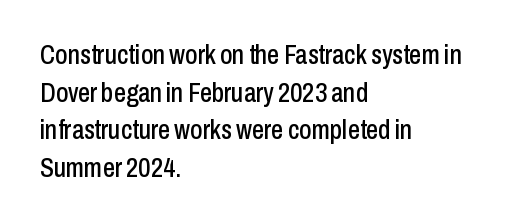
{"italic": "no", "underline": "no", "align": "left", "line_spacing": "normal", "line_spacing_ratio": 1.39, "letter_spacing": "normal", "letter_spacing_em": 0.0, "glyph_px": 27}
